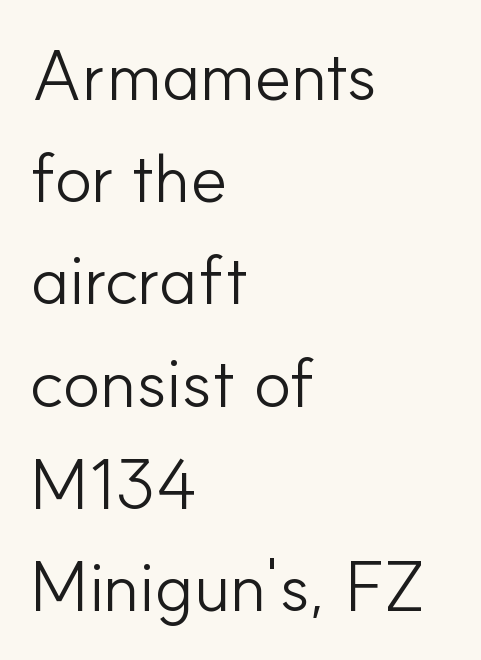
The image shows 70 px light sans-serif type, upright; set left-aligned, normal line spacing (1.46x), normal letter spacing, not underlined; low stroke contrast and a small x-height.
